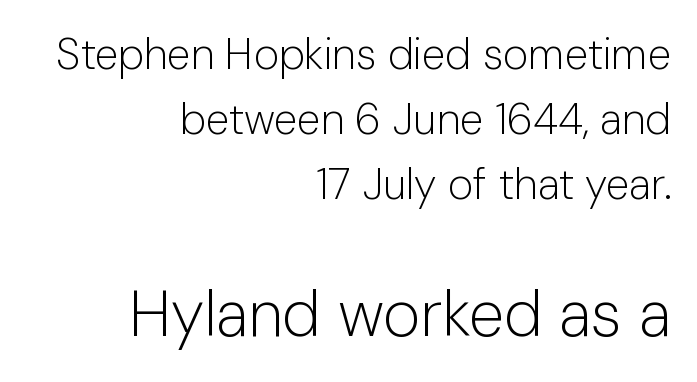
Q: Is the text bold? A: No.
Q: Is the text italic (slanted)? A: No, it is upright.
Q: Is the typeface a serif or a sans-serif typeface? A: Sans-serif.
Q: Is the text underlined? A: No.
Q: How is the paragraph aligned? A: Right-aligned.
Q: Is the spacing between letters normal or unusually wide? A: Normal.
Q: Is the spacing between lines tight, normal or loose? A: Normal.
Q: Which block of text is set in a larger size, the first (top) or the second (bottom)? A: The second (bottom) one.
Q: Width (condensed, normal, or wide)? A: Normal.
Q: Stroke contrast? A: Low.
Q: x-height? A: Medium.
Q: Monospaced? A: No.
